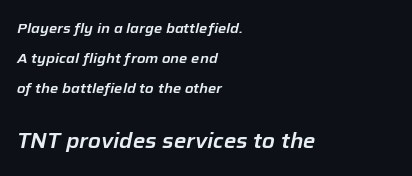
The image shows 21 px text type, italic (leaning right); set left-aligned, loose line spacing (2.15x), normal letter spacing, not underlined; the second (bottom) block is 1.5x larger.
